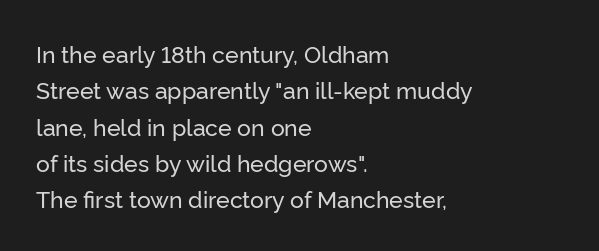
Style check: upright. Honestly, the letter spacing is just normal — you wouldn't notice it. Short and long lines alike share a common starting point at left. Any mark beneath the type? The region is blank. Interline gaps are of average width in this sample.
